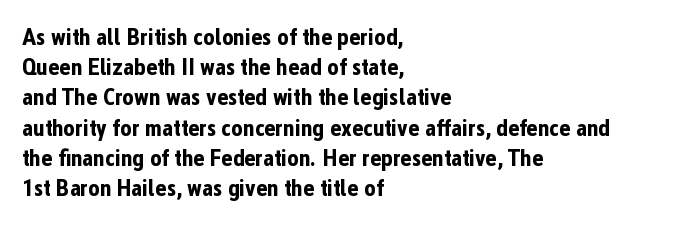
The ragged edge is on the right, which tells us the setting is flush left. The space beneath each line is pristine and unruled. This rendering leaves character spacing at its baseline value. The passage shown stacks its lines at a standard gap. Italic? Not at all — the glyphs are vertical. Emphasis by weight is at full strength: bold.
